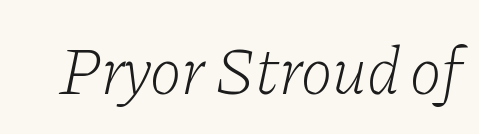
Q: Is the text bold? A: No.
Q: Is the text italic (slanted)? A: Yes, it leans right by about 11 degrees.
Q: Is the typeface a serif or a sans-serif typeface? A: Serif.
Q: Is the text underlined? A: No.
Q: Is the spacing between letters normal or unusually wide? A: Normal.
Q: Width (condensed, normal, or wide)? A: Normal.
Q: Stroke contrast? A: Low.
Q: x-height? A: Medium.
Q: Monospaced? A: No.
